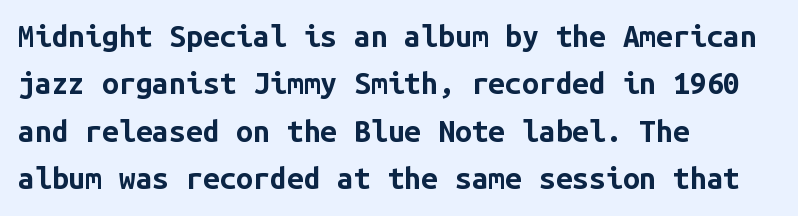
The letters sit at their default tracking, neither squeezed nor spread. Each line starts at the same left margin while the right side varies. Honestly, the row spacing looks completely unremarkable. Typographic density is high because the face is bold. Typographically, this falls in the sans-serif category.
